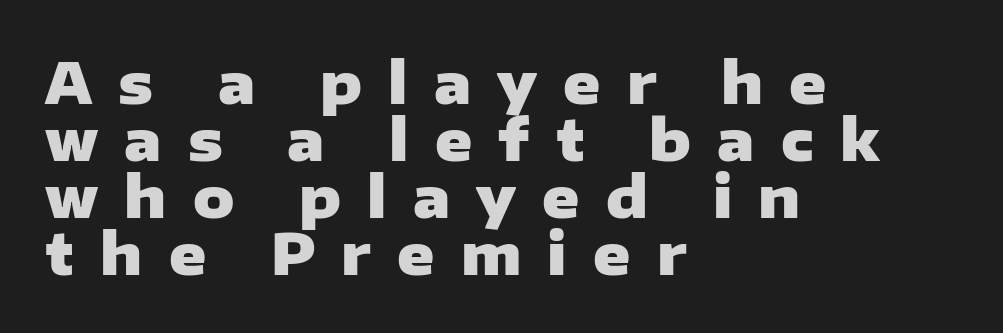
The image shows 57 px heavy, wide sans-serif type, upright; set left-aligned, tight line spacing (1.0x), unusually wide letter spacing (+0.46 em), not underlined; low stroke contrast and a medium x-height.
